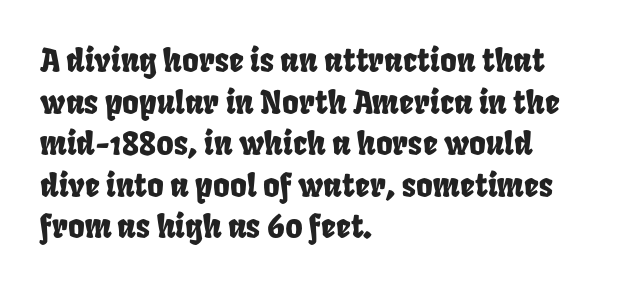
{"width": "condensed", "stroke_contrast": "low", "x_height": "large", "monospaced": "no", "underline": "no", "align": "left", "line_spacing": "normal", "line_spacing_ratio": 1.3, "letter_spacing": "normal", "letter_spacing_em": 0.0, "glyph_px": 32}
